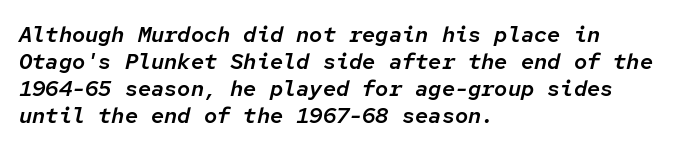
Letter spacing: default. The lines are quadded left. The specimen reads as italic at a glance. Plain, unruled lines of type.
